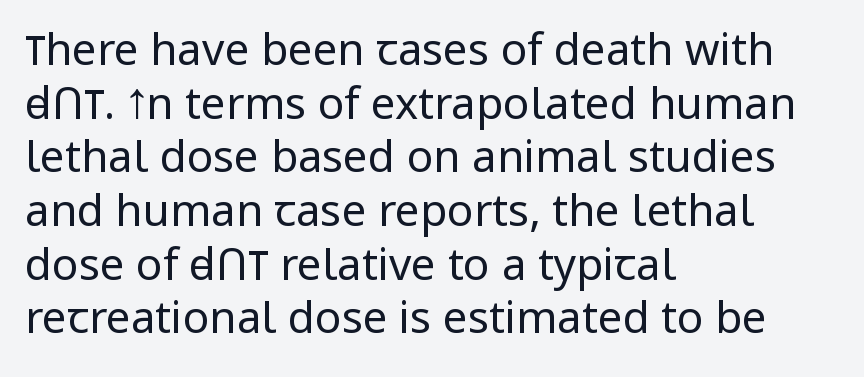
The image shows 44 px regular-weight sans-serif type, upright; set left-aligned, line spacing 1.22x, normal letter spacing, not underlined; low stroke contrast and a medium x-height.
